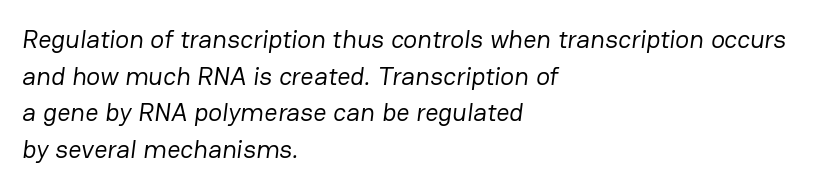
{"bold": "no", "underline": "no", "align": "left", "line_spacing": "normal", "line_spacing_ratio": 1.41, "letter_spacing": "normal", "letter_spacing_em": 0.0, "glyph_px": 26}
